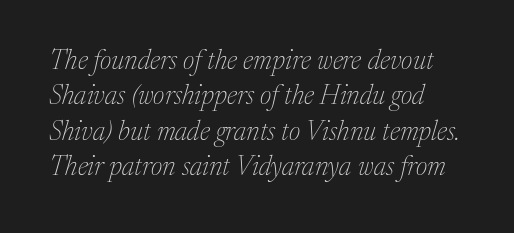
The gaps between neighbouring characters are ordinary and unremarkable. The space between consecutive lines is moderate. Nobody drew a line under any word here. Caption: face not bold, strokes unweighted. Slanted lettering throughout.
